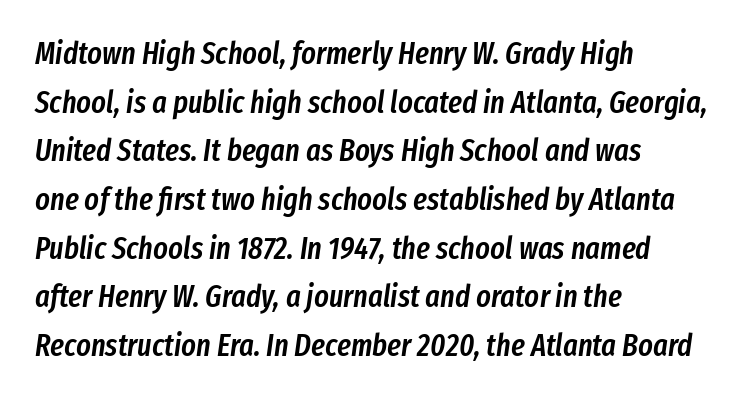
{"italic": "yes", "lean": "right", "slant_degrees": 8, "bold": "semi", "weight": "semibold", "width": "condensed", "stroke_contrast": "low", "x_height": "medium", "monospaced": "no", "underline": "no", "align": "left", "line_spacing": "normal", "line_spacing_ratio": 1.57, "letter_spacing": "normal", "letter_spacing_em": 0.0, "glyph_px": 31}
